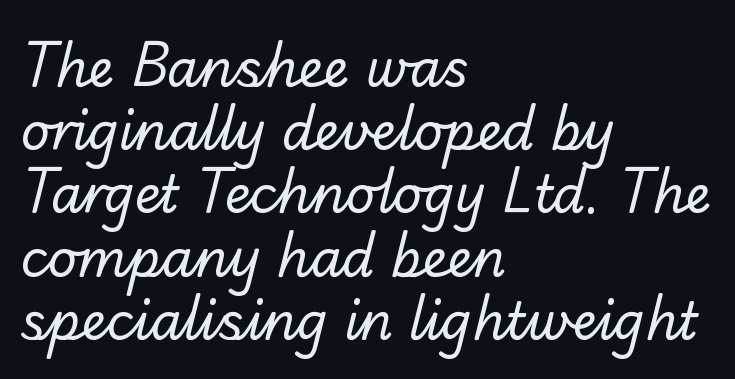
The image shows 51 px regular-weight sans-serif type; set left-aligned, line spacing 1.24x, normal letter spacing, not underlined; low stroke contrast and a small x-height.
